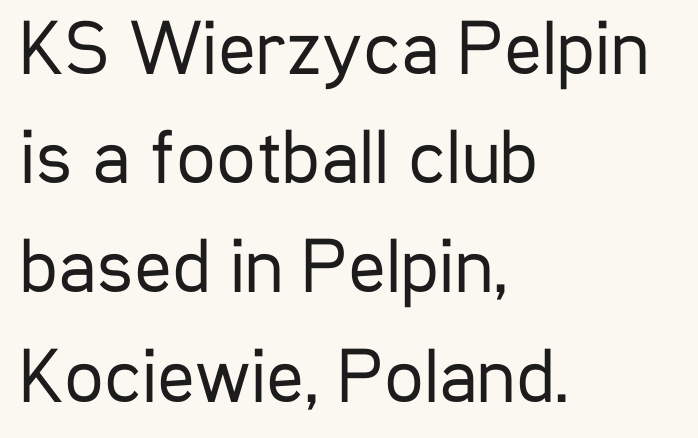
{"serif": "no", "italic": "no", "bold": "no", "weight": "regular", "width": "condensed", "stroke_contrast": "low", "x_height": "medium", "monospaced": "no", "underline": "no", "align": "left", "line_spacing": "normal", "line_spacing_ratio": 1.4, "letter_spacing": "normal", "letter_spacing_em": 0.0, "glyph_px": 78}
